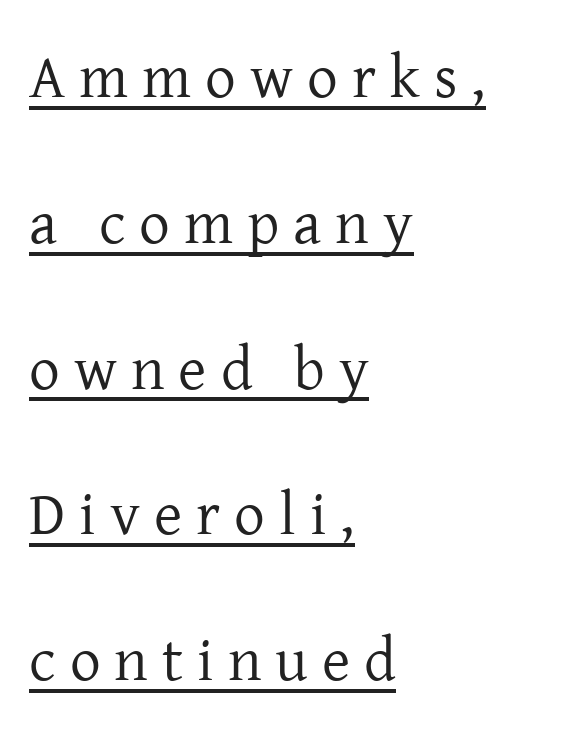
Q: Is the text bold? A: No.
Q: Is the text italic (slanted)? A: No, it is upright.
Q: Is the typeface a serif or a sans-serif typeface? A: Serif.
Q: Is the text underlined? A: Yes.
Q: How is the paragraph aligned? A: Left-aligned.
Q: Is the spacing between letters normal or unusually wide? A: Unusually wide.
Q: Is the spacing between lines tight, normal or loose? A: Loose.
Q: Width (condensed, normal, or wide)? A: Normal.
Q: Stroke contrast? A: Low.
Q: x-height? A: Medium.
Q: Monospaced? A: No.
